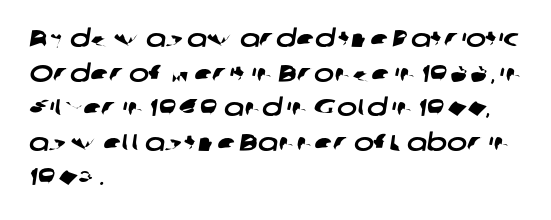
The image shows 24 px text type; set left-aligned, normal line spacing (1.44x), normal letter spacing, not underlined.
